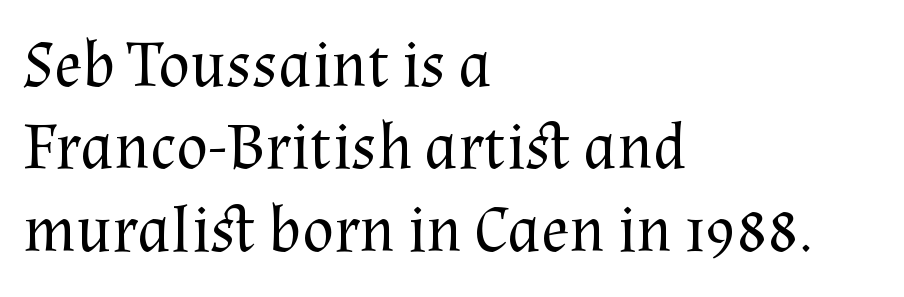
Q: Is the text bold? A: No.
Q: Is the text italic (slanted)? A: No, it is upright.
Q: Is the text underlined? A: No.
Q: How is the paragraph aligned? A: Left-aligned.
Q: Is the spacing between letters normal or unusually wide? A: Normal.
Q: Is the spacing between lines tight, normal or loose? A: Normal.
Q: Width (condensed, normal, or wide)? A: Normal.
Q: Stroke contrast? A: Medium.
Q: x-height? A: Medium.
Q: Monospaced? A: No.
